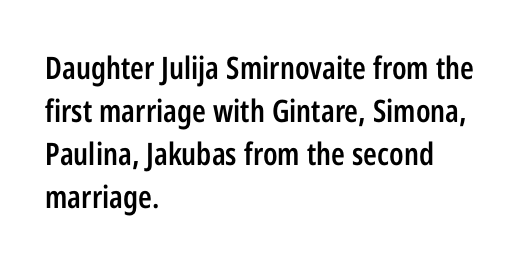
{"serif": "no", "italic": "no", "bold": "semi", "weight": "semibold", "width": "condensed", "stroke_contrast": "low", "x_height": "medium", "monospaced": "no", "underline": "no", "align": "left", "line_spacing": "normal", "line_spacing_ratio": 1.39, "letter_spacing": "normal", "letter_spacing_em": 0.0, "glyph_px": 31}
